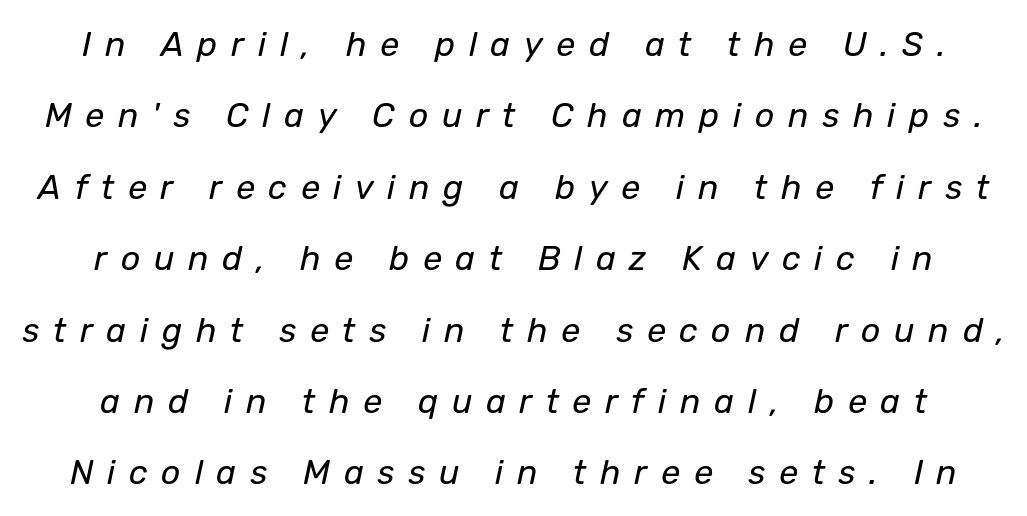
{"italic": "yes", "lean": "right", "slant_degrees": 12, "bold": "no", "weight": "regular", "width": "normal", "stroke_contrast": "low", "x_height": "medium", "monospaced": "no", "underline": "no", "align": "center", "line_spacing": "loose", "line_spacing_ratio": 2.1, "letter_spacing": "wide", "letter_spacing_em": 0.4, "glyph_px": 34}
